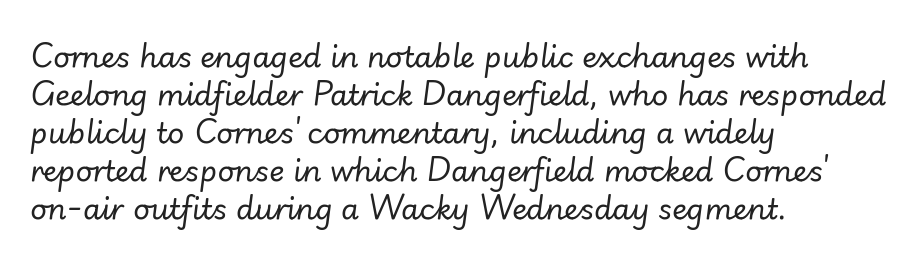
Q: Is the text bold? A: No.
Q: Is the text italic (slanted)? A: Yes, it leans right by about 7 degrees.
Q: Is the text underlined? A: No.
Q: How is the paragraph aligned? A: Left-aligned.
Q: Is the spacing between letters normal or unusually wide? A: Normal.
Q: Is the spacing between lines tight, normal or loose? A: Normal.
Q: Width (condensed, normal, or wide)? A: Normal.
Q: Stroke contrast? A: Low.
Q: x-height? A: Small.
Q: Monospaced? A: No.
